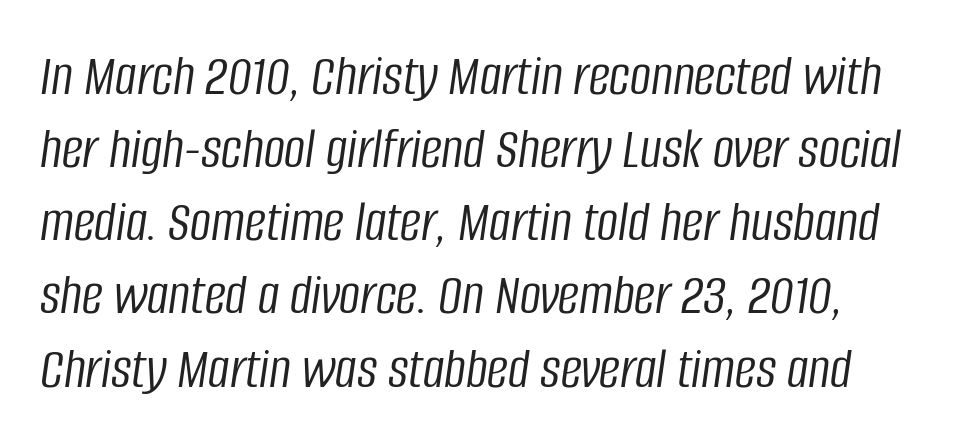
Q: Is the text bold? A: No.
Q: Is the text italic (slanted)? A: Yes, it leans right by about 8 degrees.
Q: Is the text underlined? A: No.
Q: How is the paragraph aligned? A: Left-aligned.
Q: Is the spacing between letters normal or unusually wide? A: Normal.
Q: Width (condensed, normal, or wide)? A: Condensed.
Q: Stroke contrast? A: Low.
Q: x-height? A: Large.
Q: Monospaced? A: No.
